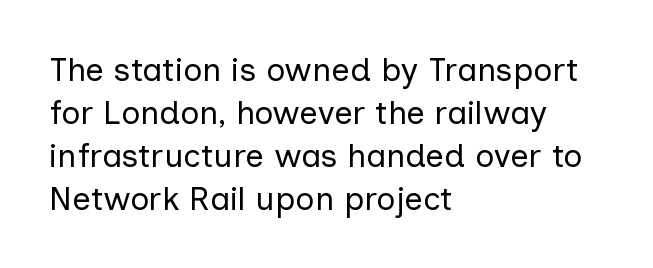
{"serif": "no", "italic": "no", "bold": "no", "weight": "regular", "width": "normal", "stroke_contrast": "low", "x_height": "medium", "monospaced": "no", "underline": "no", "align": "left", "line_spacing": "normal", "line_spacing_ratio": 1.3, "letter_spacing": "normal", "letter_spacing_em": 0.0, "glyph_px": 33}
